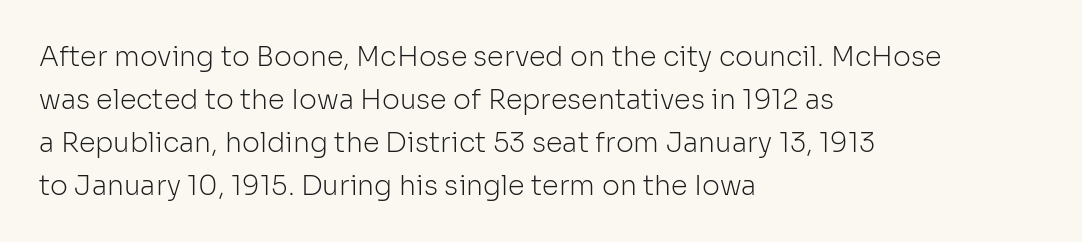
Line beginnings align vertically; line endings do not. Quick note: not italic, upright. No chunkiness to these letters — they're not bold. Default kerning and tracking; the words read as compact shapes.
